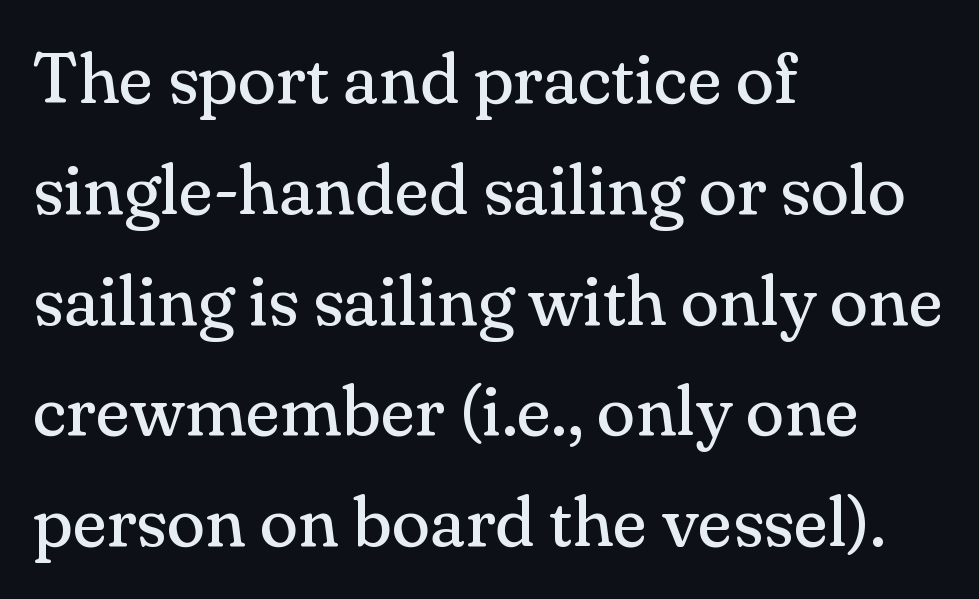
Q: Is the text bold? A: No.
Q: Is the text italic (slanted)? A: No, it is upright.
Q: Is the typeface a serif or a sans-serif typeface? A: Serif.
Q: Is the text underlined? A: No.
Q: How is the paragraph aligned? A: Left-aligned.
Q: Is the spacing between letters normal or unusually wide? A: Normal.
Q: Is the spacing between lines tight, normal or loose? A: Normal.
Q: Width (condensed, normal, or wide)? A: Normal.
Q: Stroke contrast? A: Medium.
Q: x-height? A: Small.
Q: Monospaced? A: No.
